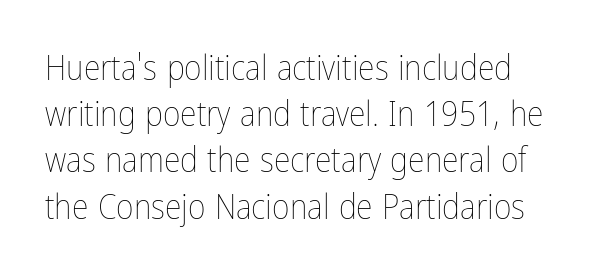
The glyphs are unaccompanied by any horizontal stroke below them. The letterforms sit at book weight or below. Posture: upright roman. This sample has the flowing, uneven cadence of proportional lettering.
